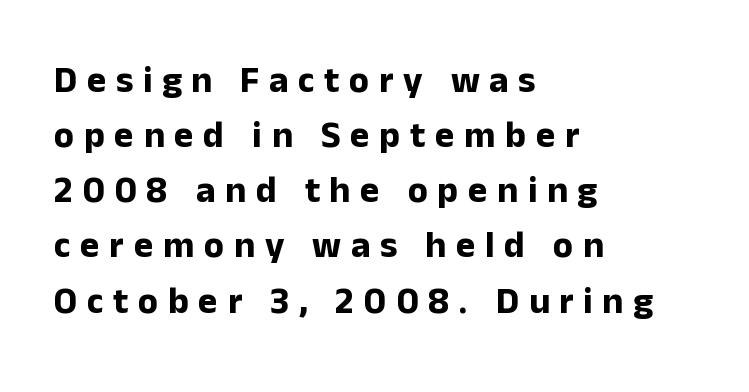
Q: Is the text bold? A: Yes.
Q: Is the text italic (slanted)? A: No, it is upright.
Q: Is the typeface a serif or a sans-serif typeface? A: Sans-serif.
Q: Is the text underlined? A: No.
Q: How is the paragraph aligned? A: Left-aligned.
Q: Is the spacing between letters normal or unusually wide? A: Unusually wide.
Q: Is the spacing between lines tight, normal or loose? A: Normal.
Q: Width (condensed, normal, or wide)? A: Normal.
Q: Stroke contrast? A: Low.
Q: x-height? A: Medium.
Q: Monospaced? A: No.
